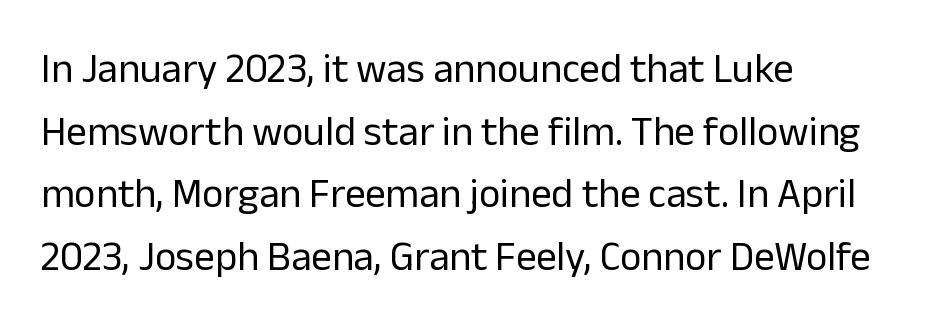
{"serif": "no", "italic": "no", "bold": "no", "weight": "regular", "width": "normal", "stroke_contrast": "low", "x_height": "medium", "monospaced": "no", "underline": "no", "align": "left", "line_spacing": "normal", "line_spacing_ratio": 1.53, "letter_spacing": "normal", "letter_spacing_em": 0.0, "glyph_px": 41}
